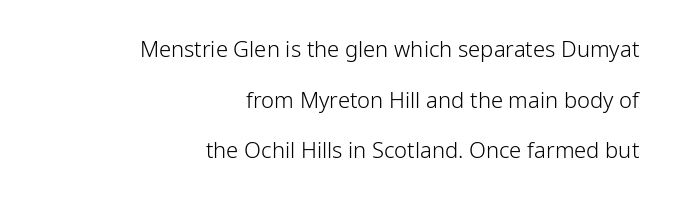
Q: Is the text bold? A: No.
Q: Is the text italic (slanted)? A: No, it is upright.
Q: Is the text underlined? A: No.
Q: How is the paragraph aligned? A: Right-aligned.
Q: Is the spacing between letters normal or unusually wide? A: Normal.
Q: Is the spacing between lines tight, normal or loose? A: Loose.
